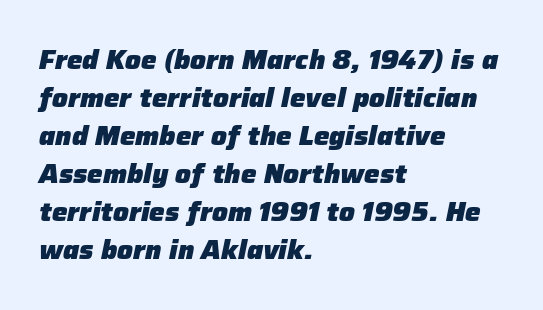
The image shows 26 px bold type, italic (leaning right); set left-aligned, normal line spacing (1.46x), normal letter spacing, not underlined.
